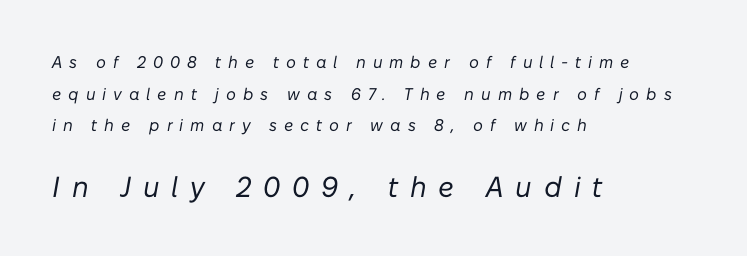
Underline: absent. There's an unmistakable incline to the writing here. Spacing verdict: proportional, widths tailored to each character. The letters are spread apart with noticeably loose tracking. Caption: face not bold, strokes unweighted. The lines are quadded left.
